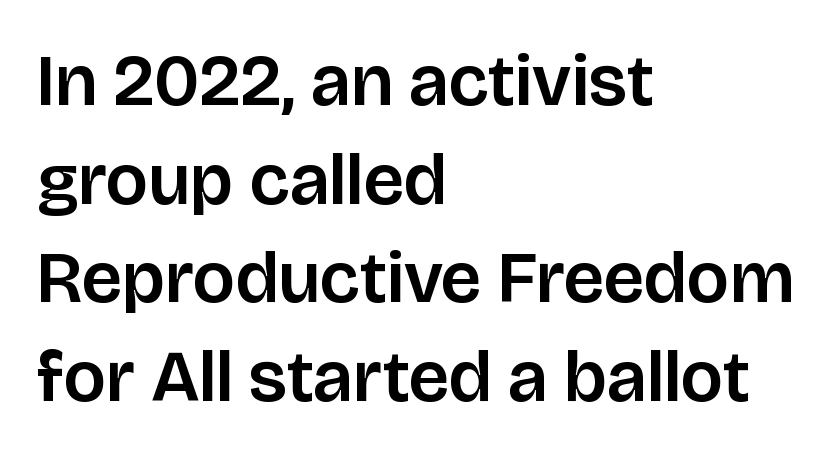
Q: Is the text italic (slanted)? A: No, it is upright.
Q: Is the typeface a serif or a sans-serif typeface? A: Sans-serif.
Q: Is the text underlined? A: No.
Q: How is the paragraph aligned? A: Left-aligned.
Q: Is the spacing between letters normal or unusually wide? A: Normal.
Q: Is the spacing between lines tight, normal or loose? A: Normal.
Q: Width (condensed, normal, or wide)? A: Normal.
Q: Stroke contrast? A: Low.
Q: x-height? A: Large.
Q: Monospaced? A: No.
